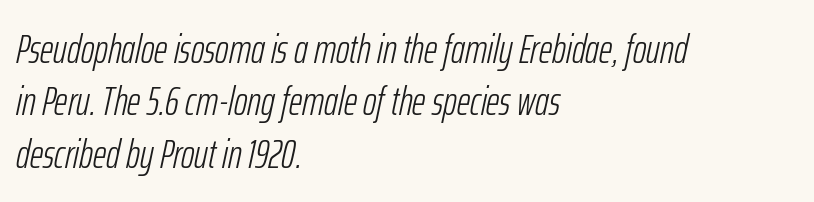
Q: Is the text bold? A: No.
Q: Is the text italic (slanted)? A: Yes, it leans right by about 12 degrees.
Q: Is the text underlined? A: No.
Q: How is the paragraph aligned? A: Left-aligned.
Q: Is the spacing between letters normal or unusually wide? A: Normal.
Q: Is the spacing between lines tight, normal or loose? A: Normal.
Q: Width (condensed, normal, or wide)? A: Condensed.
Q: Stroke contrast? A: Low.
Q: x-height? A: Medium.
Q: Monospaced? A: No.
